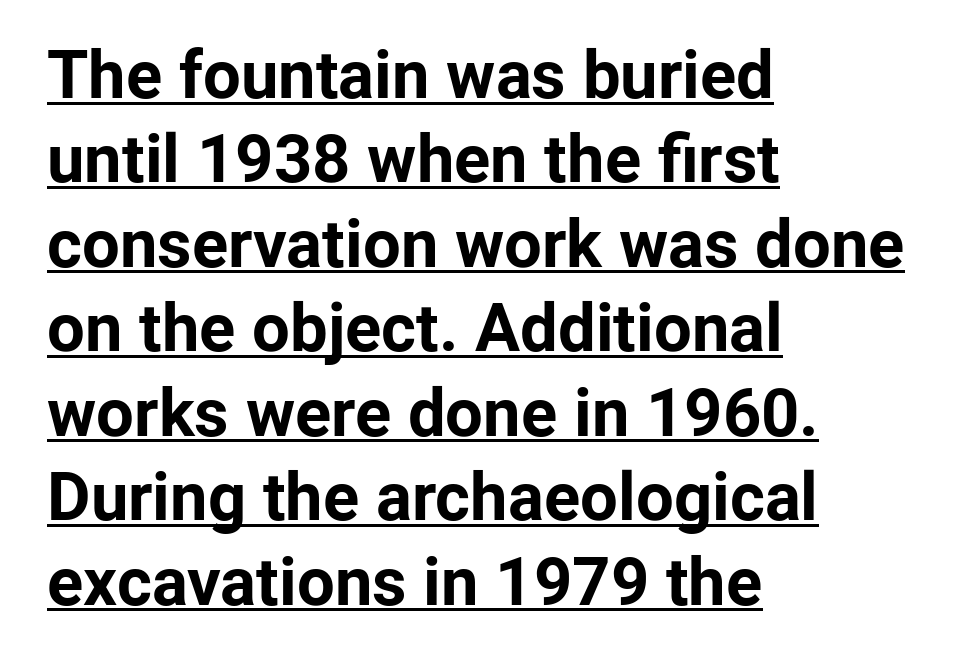
The image shows 67 px bold sans-serif type, upright; set left-aligned, normal line spacing (1.26x), normal letter spacing, underlined; low stroke contrast and a medium x-height.
